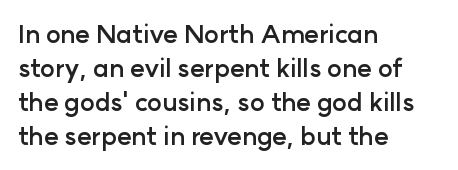
Just letters on the line, the space beneath them empty. No italicization has been applied; the sample stays upright. The rows are spaced the way most documents space them. The glyphs have the mass of a bold cut. Look at the tracking — it's just the regular setting, nothing added. Each line starts at the same left margin while the right side varies.
